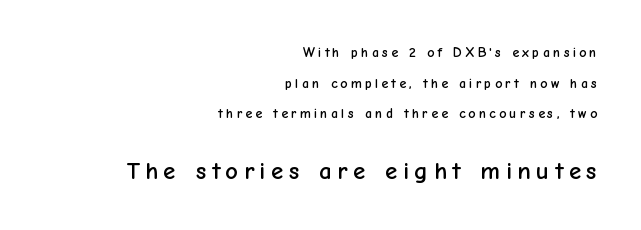
The zone under the glyphs is completely vacant. Whoever set this chose breathing room over compactness in the vertical rhythm. Does the bottom block carry the larger type? Yes, it does. A student would call this right alignment; a typographer would say flush right, rag left. A typesetter would call this heavily tracked-out type.
